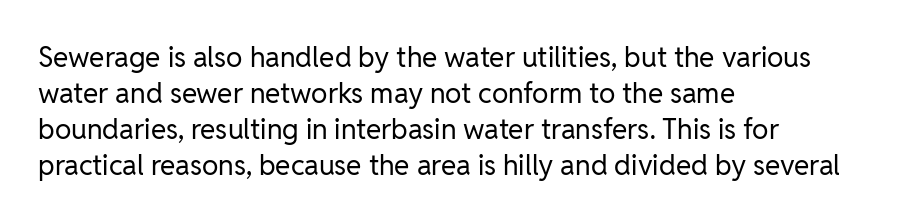
Q: Is the text bold? A: No.
Q: Is the text italic (slanted)? A: No, it is upright.
Q: Is the typeface a serif or a sans-serif typeface? A: Sans-serif.
Q: Is the text underlined? A: No.
Q: How is the paragraph aligned? A: Left-aligned.
Q: Is the spacing between letters normal or unusually wide? A: Normal.
Q: Is the spacing between lines tight, normal or loose? A: Normal.
Q: Width (condensed, normal, or wide)? A: Normal.
Q: Stroke contrast? A: Low.
Q: x-height? A: Medium.
Q: Monospaced? A: No.
